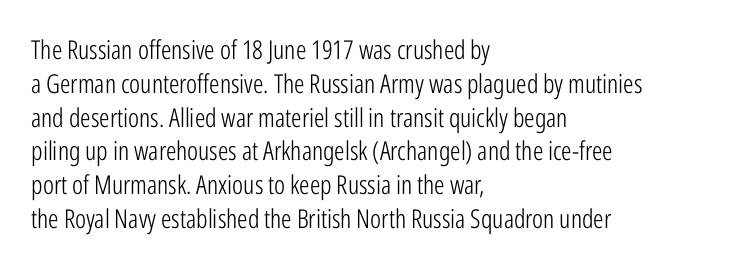
{"italic": "no", "bold": "no", "underline": "no", "align": "left", "line_spacing": "normal", "line_spacing_ratio": 1.3, "letter_spacing": "normal", "letter_spacing_em": 0.0, "glyph_px": 26}
